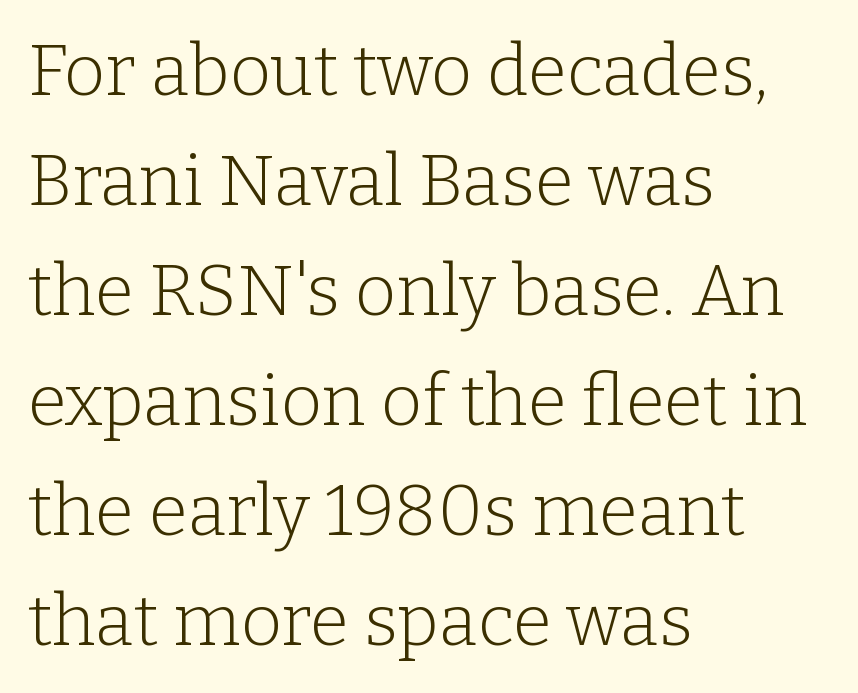
The image shows 71 px light serif type, upright; set left-aligned, normal line spacing (1.55x), normal letter spacing, not underlined; low stroke contrast and a medium x-height.
